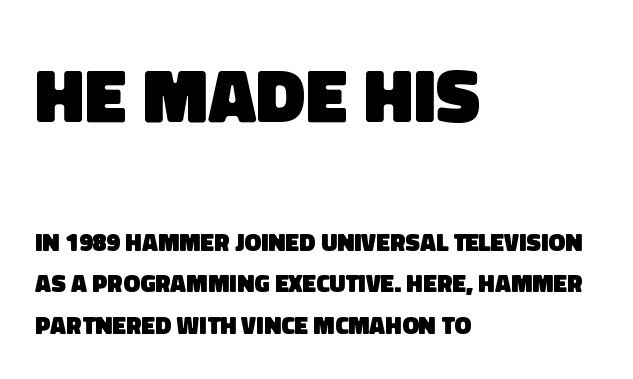
{"serif": "no", "bold": "yes", "weight": "heavy", "width": "normal", "stroke_contrast": "low", "x_height": "large", "monospaced": "no", "underline": "no", "align": "left", "line_spacing": "normal", "line_spacing_ratio": 1.66, "letter_spacing": "normal", "letter_spacing_em": 0.0, "larger_block": "first", "size_ratio": 3.04, "glyph_px": 76}
